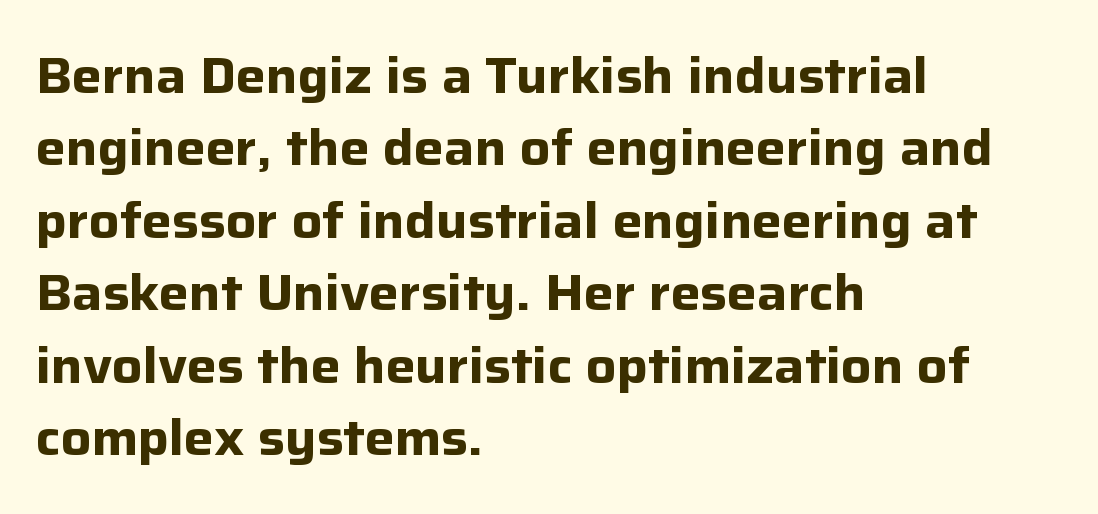
{"serif": "no", "italic": "no", "bold": "yes", "weight": "bold", "width": "normal", "stroke_contrast": "low", "x_height": "medium", "monospaced": "no", "underline": "no", "align": "left", "line_spacing": "normal", "line_spacing_ratio": 1.45, "letter_spacing": "normal", "letter_spacing_em": 0.0, "glyph_px": 50}
